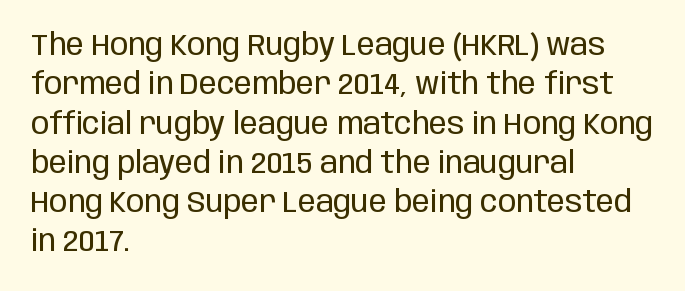
Q: Is the text bold? A: No.
Q: Is the text italic (slanted)? A: No, it is upright.
Q: Is the typeface a serif or a sans-serif typeface? A: Sans-serif.
Q: Is the text underlined? A: No.
Q: How is the paragraph aligned? A: Left-aligned.
Q: Is the spacing between letters normal or unusually wide? A: Normal.
Q: Is the spacing between lines tight, normal or loose? A: Normal.
Q: Width (condensed, normal, or wide)? A: Condensed.
Q: Stroke contrast? A: Low.
Q: x-height? A: Large.
Q: Monospaced? A: No.
